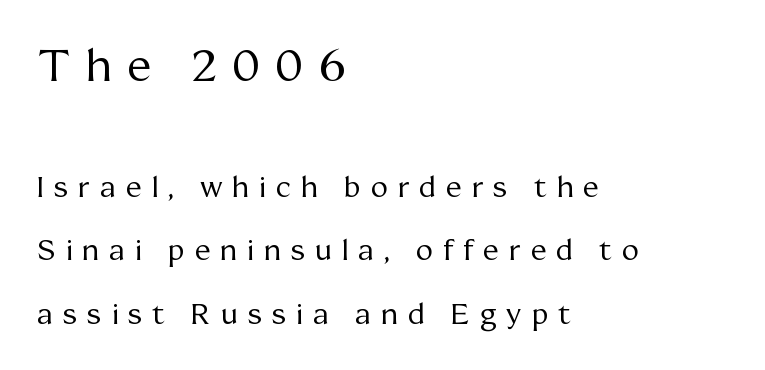
The image shows 44 px regular-weight serif type, upright; set left-aligned, loose line spacing (2.18x), unusually wide letter spacing (+0.35 em), not underlined; the first (top) block is 1.52x larger; medium stroke contrast and a medium x-height.
